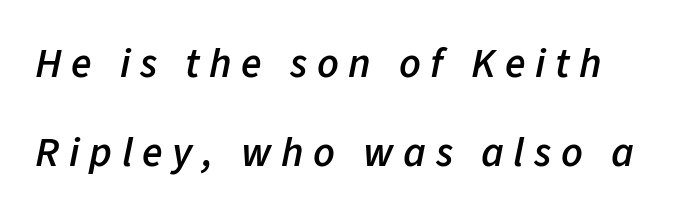
Q: Is the text bold? A: Semi-bold.
Q: Is the text italic (slanted)? A: Yes, it leans right by about 11 degrees.
Q: Is the text underlined? A: No.
Q: Is the spacing between letters normal or unusually wide? A: Unusually wide.
Q: Is the spacing between lines tight, normal or loose? A: Loose.
Q: Width (condensed, normal, or wide)? A: Normal.
Q: Stroke contrast? A: Low.
Q: x-height? A: Medium.
Q: Monospaced? A: No.
